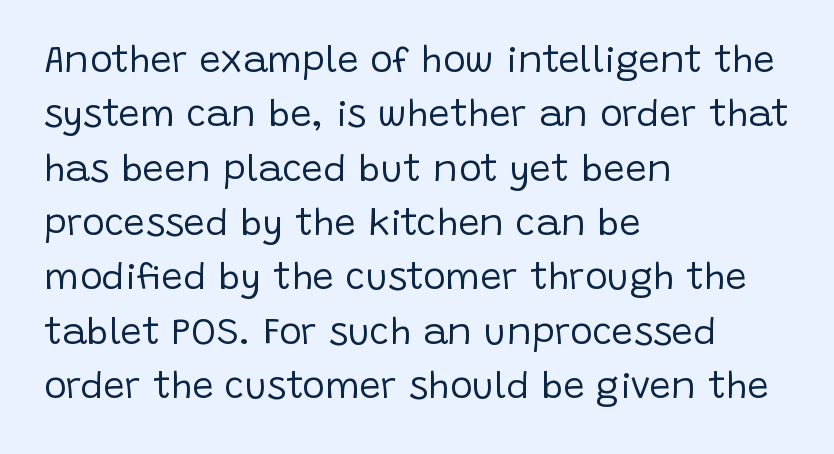
Q: Is the text bold? A: No.
Q: Is the text italic (slanted)? A: No, it is upright.
Q: Is the typeface a serif or a sans-serif typeface? A: Sans-serif.
Q: Is the text underlined? A: No.
Q: How is the paragraph aligned? A: Left-aligned.
Q: Is the spacing between letters normal or unusually wide? A: Normal.
Q: Is the spacing between lines tight, normal or loose? A: Normal.
Q: Width (condensed, normal, or wide)? A: Normal.
Q: Stroke contrast? A: Low.
Q: x-height? A: Large.
Q: Monospaced? A: No.
